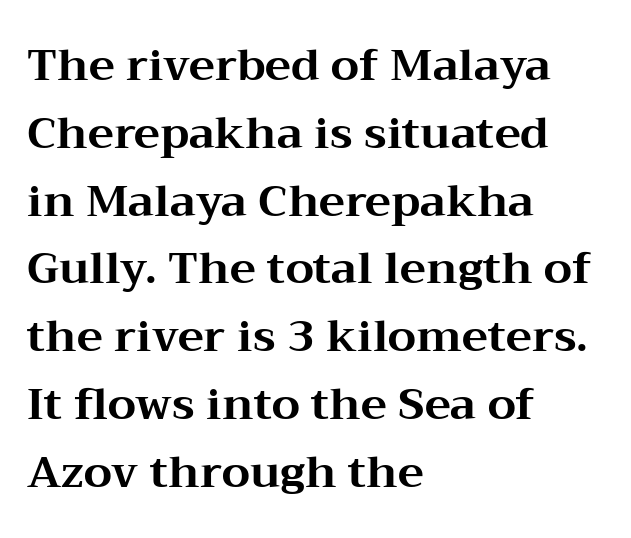
Upright lettering throughout. The strip under each line holds only bare page. The rendering uses natural spacing where letterforms have individual widths. Heavy, bold letterforms.
